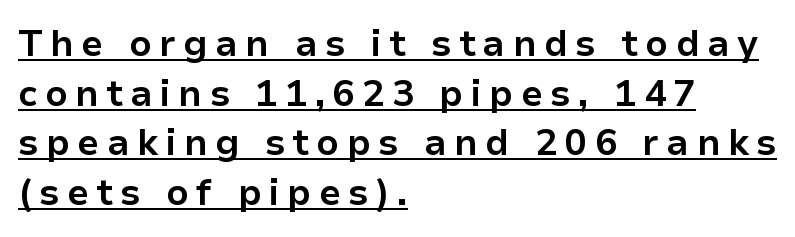
The image shows 37 px bold sans-serif type, upright; set left-aligned, normal line spacing (1.34x), unusually wide letter spacing (+0.2 em), underlined; low stroke contrast and a medium x-height.
